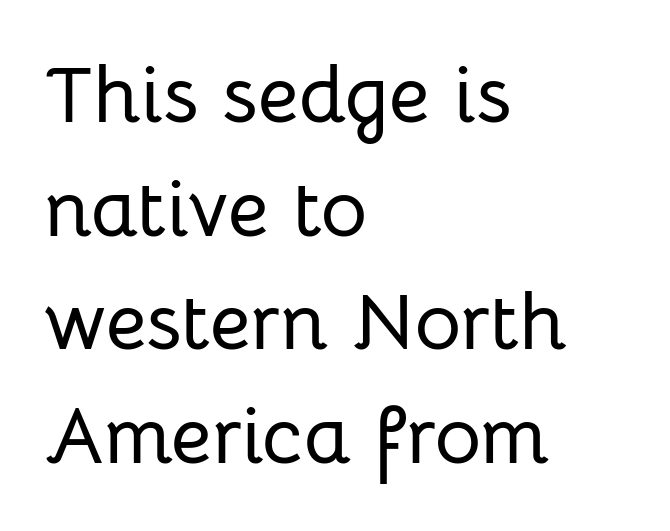
The image shows 80 px sans-serif type, upright; set left-aligned, normal line spacing (1.42x), normal letter spacing, not underlined; low stroke contrast and a medium x-height.
